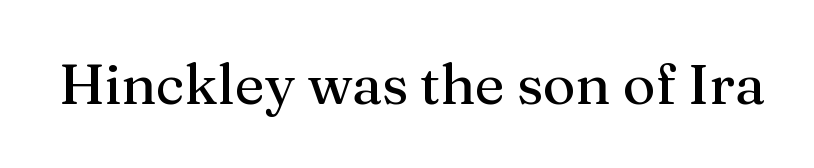
Little horizontal feet cap the strokes, marking this as serif type. Characters follow at the spacing the type designer built in. Tall strokes in this sample are plumb rather than angled. Think of a printed novel: that variable character pitch is what you see here.
